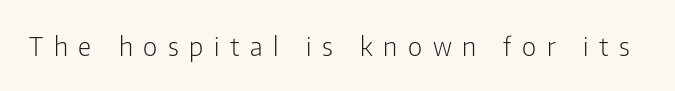
The rendering inserts visible extra space after every character. The characters are drawn with everyday or finer stroke widths. The type sits square on the baseline with zero lean. Anything drawn beneath the words? Only blank space.
